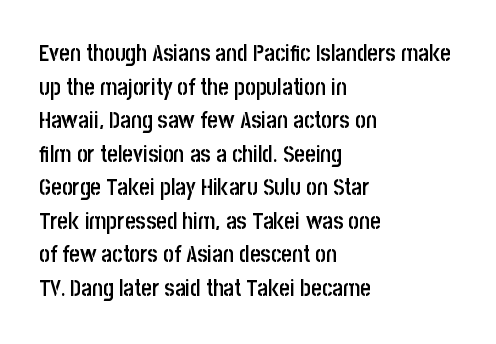
{"italic": "no", "bold": "semi", "underline": "no", "align": "left", "line_spacing": "normal", "line_spacing_ratio": 1.46, "letter_spacing": "normal", "letter_spacing_em": 0.0, "glyph_px": 23}
